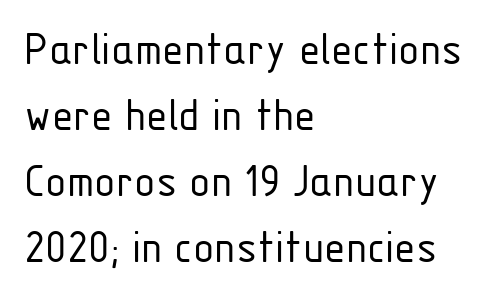
The image shows 49 px light, condensed sans-serif type, upright; set left-aligned, normal line spacing (1.35x), normal letter spacing, not underlined; low stroke contrast and a medium x-height.
